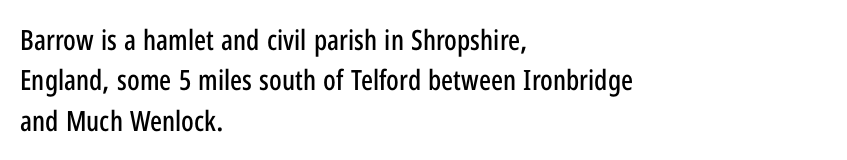
Q: Is the text italic (slanted)? A: No, it is upright.
Q: Is the typeface a serif or a sans-serif typeface? A: Sans-serif.
Q: Is the text underlined? A: No.
Q: How is the paragraph aligned? A: Left-aligned.
Q: Is the spacing between letters normal or unusually wide? A: Normal.
Q: Is the spacing between lines tight, normal or loose? A: Normal.
Q: Width (condensed, normal, or wide)? A: Condensed.
Q: Stroke contrast? A: Low.
Q: x-height? A: Medium.
Q: Monospaced? A: No.
